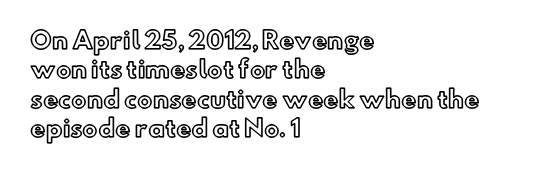
One-word summary of the alignment: left. Posture: vertical. The tracking reads as untouched default to a designer's eye. Each row of text sits above clean, open space. Does the leading feel generous? No, just average.
